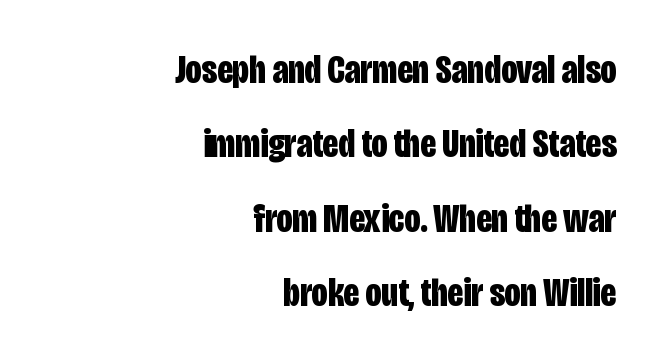
{"serif": "no", "italic": "no", "bold": "yes", "weight": "bold", "width": "condensed", "stroke_contrast": "low", "x_height": "large", "monospaced": "no", "underline": "no", "align": "right", "line_spacing_ratio": 1.86, "letter_spacing": "normal", "letter_spacing_em": 0.0, "glyph_px": 40}
